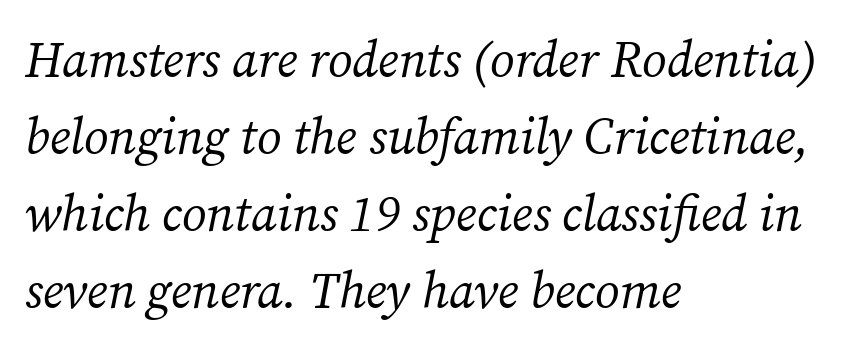
{"serif": "yes", "italic": "yes", "lean": "right", "slant_degrees": 12, "bold": "no", "weight": "regular", "width": "normal", "stroke_contrast": "medium", "x_height": "medium", "monospaced": "no", "underline": "no", "align": "left", "line_spacing": "normal", "line_spacing_ratio": 1.54, "letter_spacing": "normal", "letter_spacing_em": 0.0, "glyph_px": 50}
